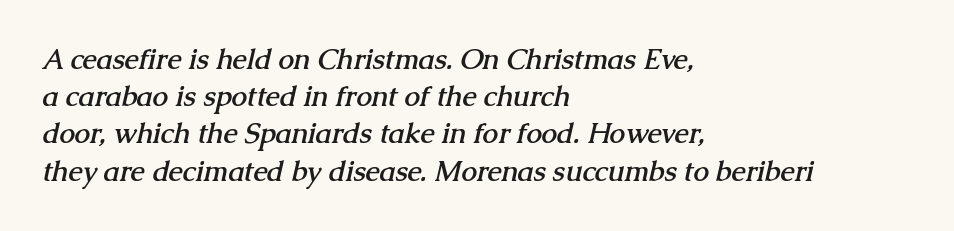
Q: Is the text bold? A: Yes.
Q: Is the typeface a serif or a sans-serif typeface? A: Serif.
Q: Is the text underlined? A: No.
Q: How is the paragraph aligned? A: Left-aligned.
Q: Is the spacing between letters normal or unusually wide? A: Normal.
Q: Is the spacing between lines tight, normal or loose? A: Normal.
Q: Width (condensed, normal, or wide)? A: Normal.
Q: Stroke contrast? A: Medium.
Q: x-height? A: Medium.
Q: Monospaced? A: No.
